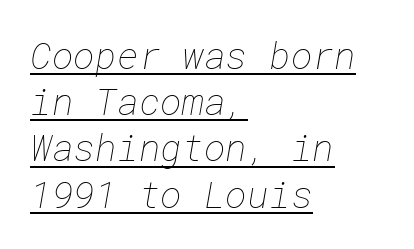
The image shows 37 px thin type; set left-aligned, normal line spacing (1.25x), normal letter spacing, underlined; low stroke contrast and a medium x-height.
